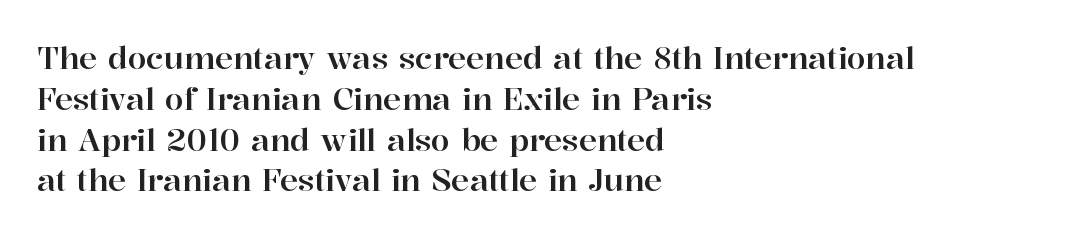
{"serif": "yes", "italic": "no", "width": "normal", "stroke_contrast": "high", "x_height": "medium", "monospaced": "no", "underline": "no", "align": "left", "line_spacing": "normal", "line_spacing_ratio": 1.36, "letter_spacing": "normal", "letter_spacing_em": 0.0, "glyph_px": 30}
